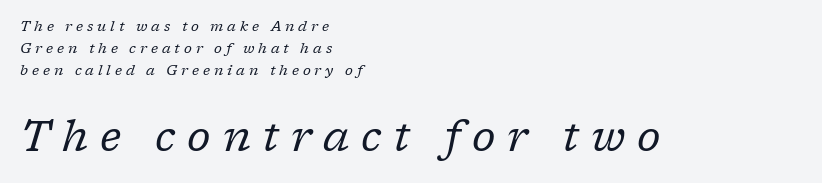
The image shows 42 px regular-weight serif type, italic (leaning right); set left-aligned, normal line spacing (1.58x), unusually wide letter spacing (+0.28 em), not underlined; the second (bottom) block is 3.0x larger; low stroke contrast and a medium x-height.
